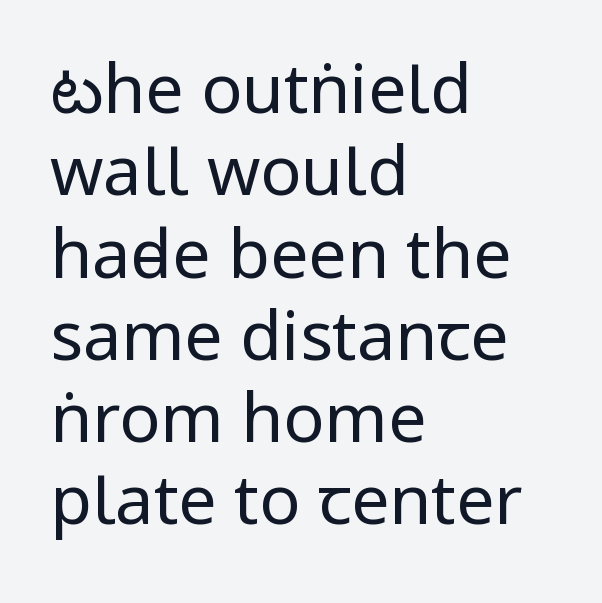
The zone under the glyphs is completely vacant. On a weight scale, this lands at 450 or below. The designer went with a sans here, leaving each stem footless. Here the glyphs are tracked normally, forming tight word shapes. Vertical strokes here are truly vertical.
